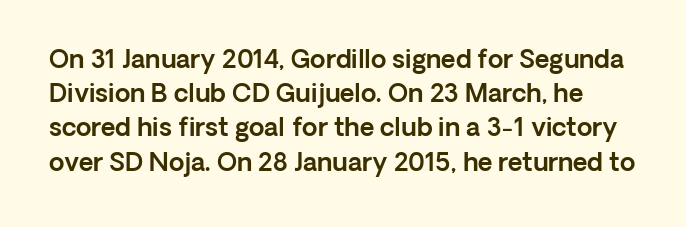
{"italic": "no", "underline": "no", "line_spacing": "normal", "line_spacing_ratio": 1.37, "letter_spacing": "normal", "letter_spacing_em": 0.0, "glyph_px": 25}
